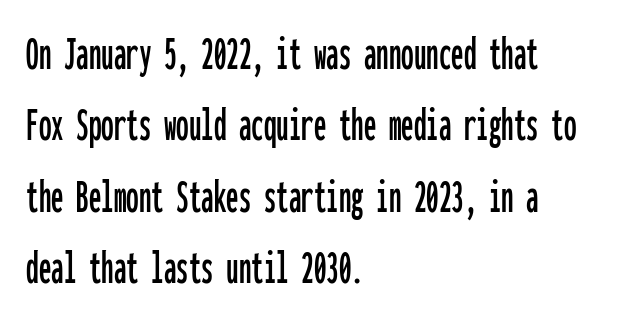
Q: Is the text italic (slanted)? A: No, it is upright.
Q: Is the typeface a serif or a sans-serif typeface? A: Sans-serif.
Q: Is the text underlined? A: No.
Q: How is the paragraph aligned? A: Left-aligned.
Q: Is the spacing between letters normal or unusually wide? A: Normal.
Q: Is the spacing between lines tight, normal or loose? A: Normal.
Q: Width (condensed, normal, or wide)? A: Condensed.
Q: Stroke contrast? A: Low.
Q: x-height? A: Medium.
Q: Monospaced? A: Yes.
